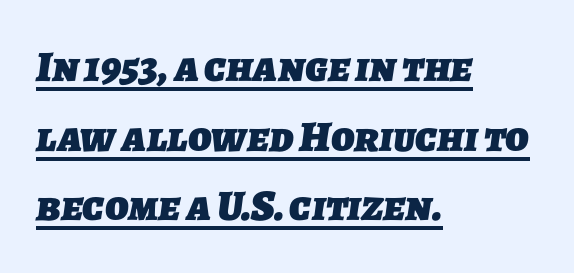
Set as a true bold cut, around the 700 mark. The leading is moderate, giving the passage an even texture. Decoration check: the copy is underlined. Teacher's note: observe the even left margin — that is flush-left alignment.
